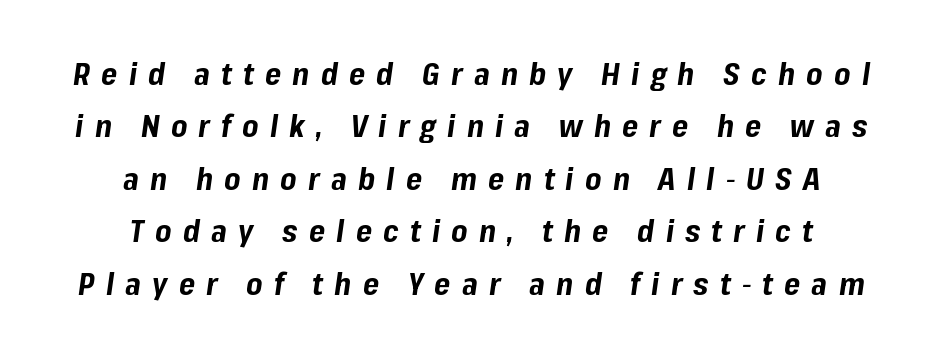
Q: Is the text bold? A: Yes.
Q: Is the text italic (slanted)? A: Yes, it leans right by about 8 degrees.
Q: Is the text underlined? A: No.
Q: How is the paragraph aligned? A: Centered.
Q: Is the spacing between letters normal or unusually wide? A: Unusually wide.
Q: Is the spacing between lines tight, normal or loose? A: Normal.
Q: Width (condensed, normal, or wide)? A: Normal.
Q: Stroke contrast? A: Low.
Q: x-height? A: Medium.
Q: Monospaced? A: No.
